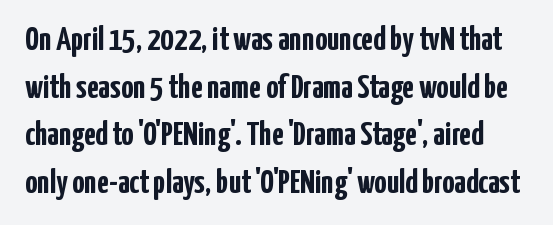
The image shows 34 px semibold, condensed sans-serif type, upright; set normal line spacing (1.4x), normal letter spacing, not underlined; low stroke contrast and a medium x-height.
